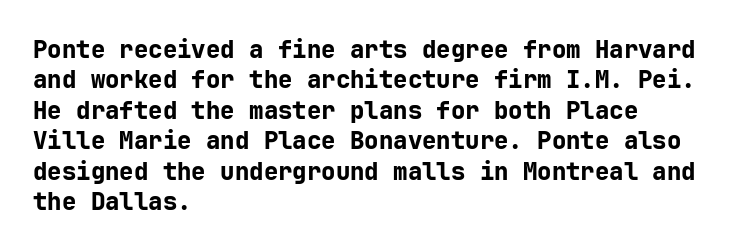
The glyphs are unaccompanied by any horizontal stroke below them. The leading is moderate, giving the passage an even texture. Left-aligned paragraph, ragged on the right. A full-strength bold gives these letters their thick strokes. This sample uses an upright cut, with every glyph sitting square on the baseline.
